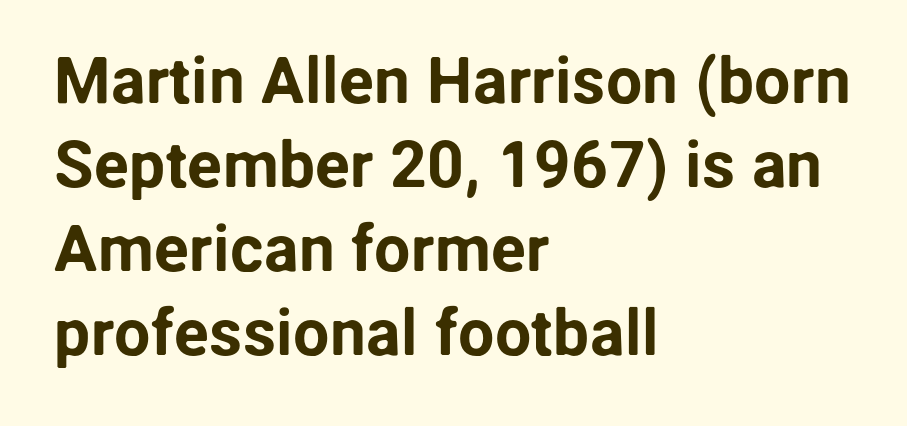
Q: Is the text italic (slanted)? A: No, it is upright.
Q: Is the typeface a serif or a sans-serif typeface? A: Sans-serif.
Q: Is the text underlined? A: No.
Q: How is the paragraph aligned? A: Left-aligned.
Q: Is the spacing between letters normal or unusually wide? A: Normal.
Q: Is the spacing between lines tight, normal or loose? A: Normal.
Q: Width (condensed, normal, or wide)? A: Normal.
Q: Stroke contrast? A: Low.
Q: x-height? A: Medium.
Q: Monospaced? A: No.
